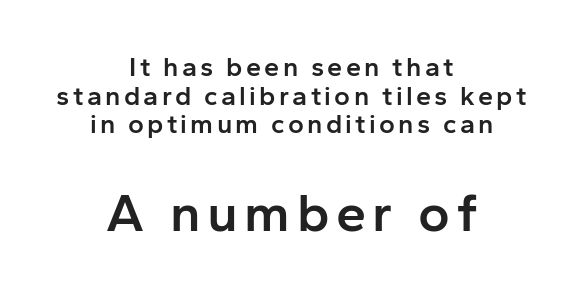
Q: Is the text bold? A: Semi-bold.
Q: Is the text italic (slanted)? A: No, it is upright.
Q: Is the typeface a serif or a sans-serif typeface? A: Sans-serif.
Q: Is the text underlined? A: No.
Q: How is the paragraph aligned? A: Centered.
Q: Is the spacing between lines tight, normal or loose? A: Tight.
Q: Which block of text is set in a larger size, the first (top) or the second (bottom)? A: The second (bottom) one.
Q: Width (condensed, normal, or wide)? A: Normal.
Q: Stroke contrast? A: Low.
Q: x-height? A: Medium.
Q: Monospaced? A: No.
